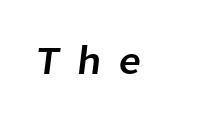
{"serif": "no", "width": "normal", "stroke_contrast": "low", "x_height": "medium", "monospaced": "no", "underline": "no", "letter_spacing": "wide", "letter_spacing_em": 0.42, "glyph_px": 40}
